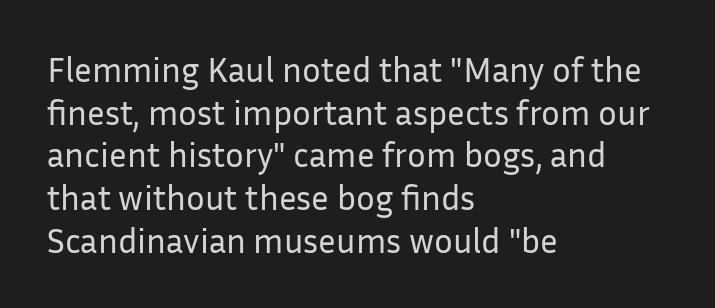
{"serif": "no", "italic": "no", "bold": "no", "weight": "regular", "width": "normal", "stroke_contrast": "low", "x_height": "medium", "monospaced": "no", "underline": "no", "align": "left", "line_spacing_ratio": 1.22, "letter_spacing": "normal", "letter_spacing_em": 0.0, "glyph_px": 35}
